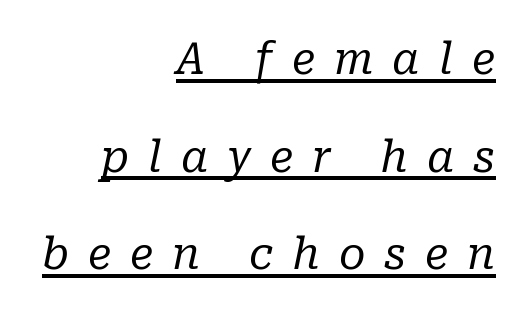
{"serif": "yes", "italic": "yes", "lean": "right", "slant_degrees": 10, "bold": "no", "weight": "regular", "width": "normal", "stroke_contrast": "low", "x_height": "medium", "monospaced": "no", "underline": "yes", "align": "right", "line_spacing": "loose", "line_spacing_ratio": 2.27, "letter_spacing": "wide", "letter_spacing_em": 0.44, "glyph_px": 43}
